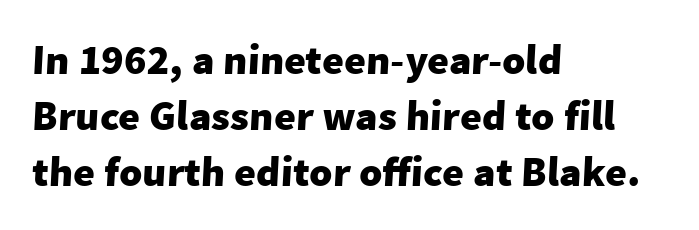
The image shows 42 px heavy sans-serif type; set left-aligned, normal line spacing (1.33x), normal letter spacing, not underlined; low stroke contrast and a medium x-height.
